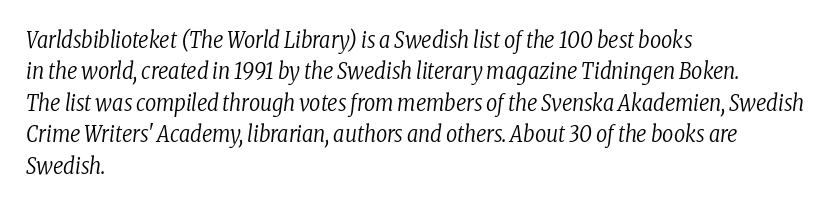
The line texture is even and compact thanks to regular tracking. This is not heavy type; no bold has been used. The lettering tilts uniformly, giving the passage an italic look. Letters rest on an invisible, unmarked baseline. Rows of type keep a routine distance in the vertical direction.
